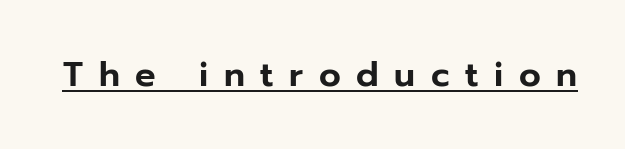
Does a line run under the words? Yes, clearly. Varying glyph widths throughout — classic text-font behaviour. Between one letter and the next there's a generous, obvious gap. Letterform terminals end flat and unadorned throughout the passage.
